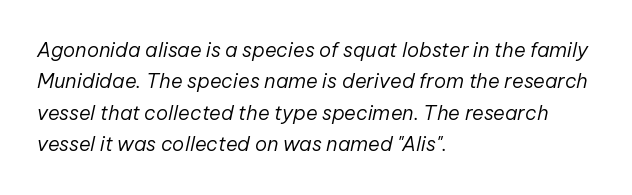
The image shows 20 px text type, italic (leaning right); set left-aligned, normal line spacing (1.57x), normal letter spacing, not underlined.
